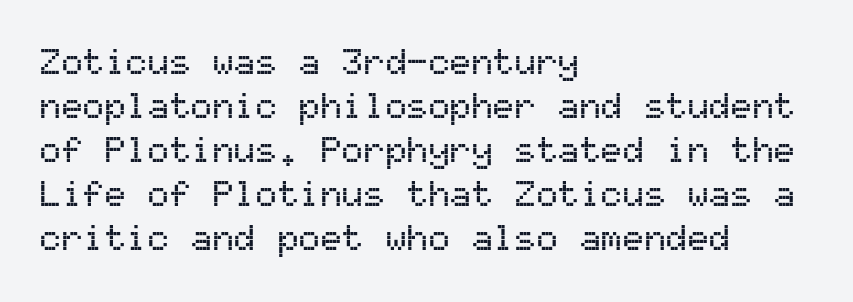
Words appear dense and cohesive because spacing is normal. This rendering employs a face without finishing strokes, i.e., a sans-serif. The compositor pushed each line to the left boundary. You could count columns in this text — the font is strictly monospaced. Designer's note — italics off, roman on. Beneath every word, the page is bare.
